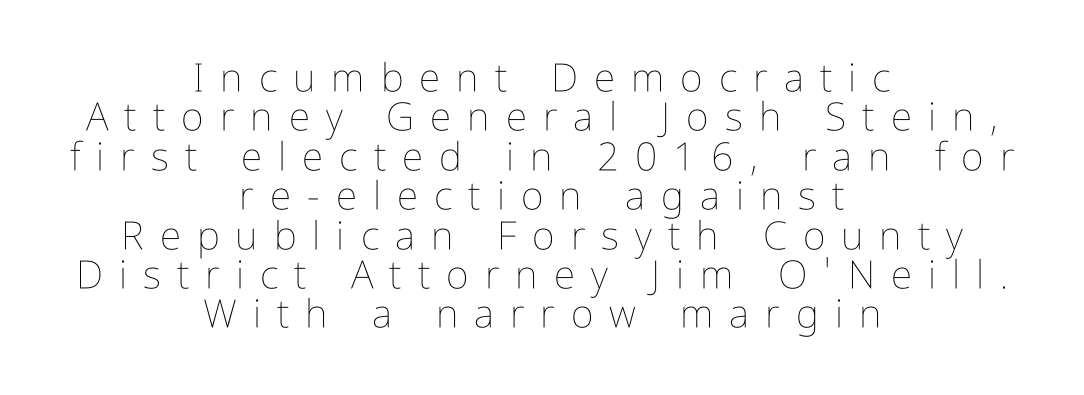
The foot of each line stays bare and open. In terms of posture, this sample is upright. The rendering inserts visible extra space after every character. Varying glyph widths throughout — classic text-font behaviour.
